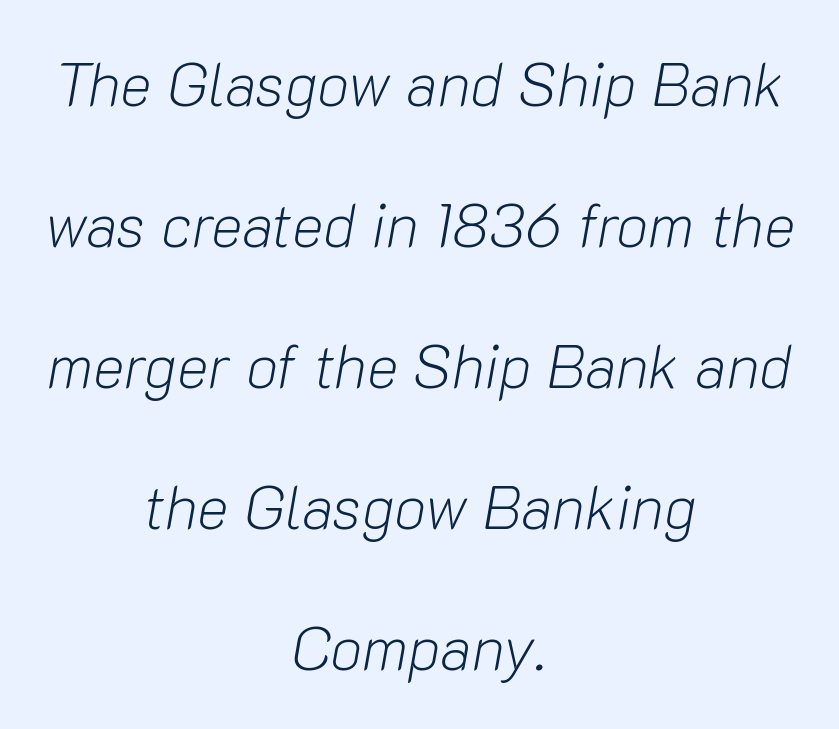
{"italic": "yes", "lean": "right", "slant_degrees": 10, "bold": "no", "weight": "light", "width": "normal", "stroke_contrast": "low", "x_height": "medium", "monospaced": "no", "underline": "no", "align": "center", "line_spacing": "loose", "line_spacing_ratio": 2.35, "letter_spacing": "normal", "letter_spacing_em": 0.0, "glyph_px": 60}
